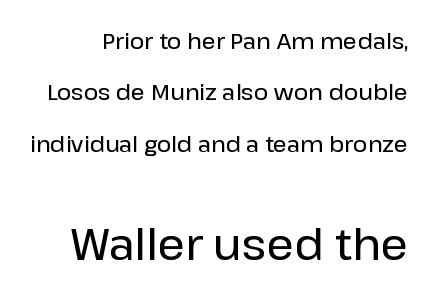
Q: Is the text italic (slanted)? A: No, it is upright.
Q: Is the typeface a serif or a sans-serif typeface? A: Sans-serif.
Q: Is the text underlined? A: No.
Q: Is the spacing between letters normal or unusually wide? A: Normal.
Q: Is the spacing between lines tight, normal or loose? A: Loose.
Q: Which block of text is set in a larger size, the first (top) or the second (bottom)? A: The second (bottom) one.
Q: Width (condensed, normal, or wide)? A: Normal.
Q: Stroke contrast? A: Low.
Q: x-height? A: Medium.
Q: Monospaced? A: No.
